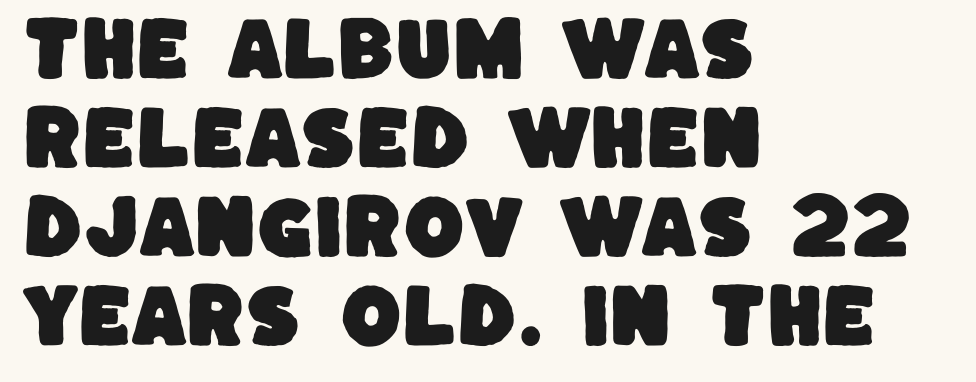
The image shows 70 px sans-serif type; set left-aligned, normal line spacing (1.27x), normal letter spacing, not underlined; low stroke contrast and a large x-height.
